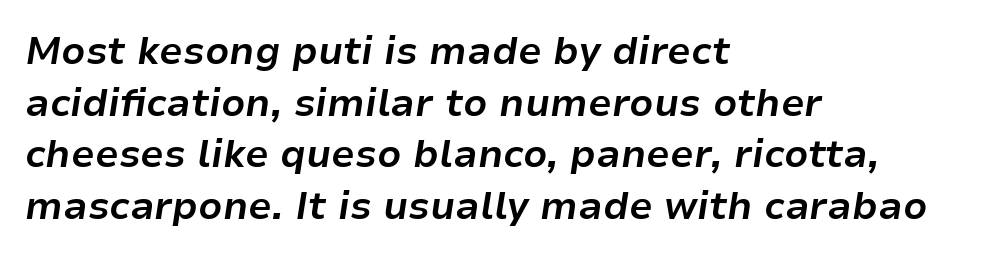
Q: Is the text bold? A: Yes.
Q: Is the text italic (slanted)? A: Yes, it leans right by about 9 degrees.
Q: Is the text underlined? A: No.
Q: How is the paragraph aligned? A: Left-aligned.
Q: Is the spacing between letters normal or unusually wide? A: Normal.
Q: Is the spacing between lines tight, normal or loose? A: Normal.
Q: Width (condensed, normal, or wide)? A: Normal.
Q: Stroke contrast? A: Low.
Q: x-height? A: Medium.
Q: Monospaced? A: No.
